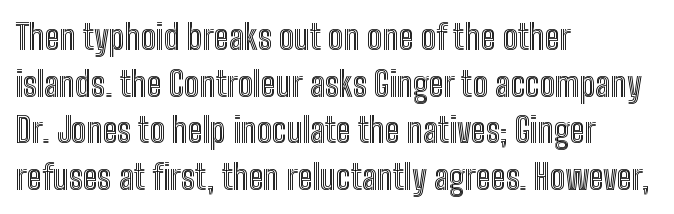
The image shows 34 px condensed type, upright; set left-aligned, normal line spacing (1.37x), normal letter spacing, not underlined; a medium x-height.
